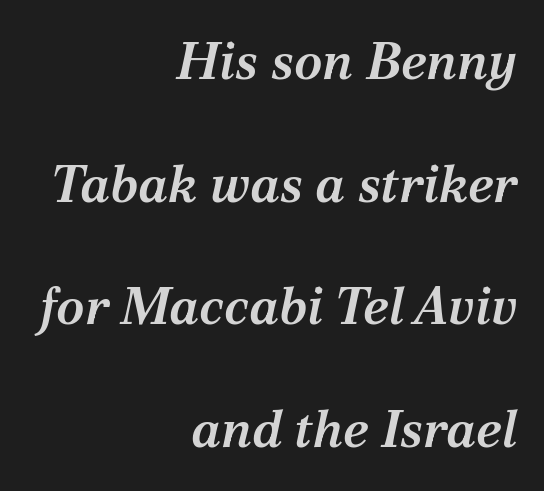
An italicized treatment has been applied to the whole sample. Typeset ragged left — the right edge is the straight one. Think of a printed novel: that variable character pitch is what you see here. Each word holds together tightly as a unit, with standard inter-letter gaps. Successive baselines arrive slowly, with a big drop between each.
